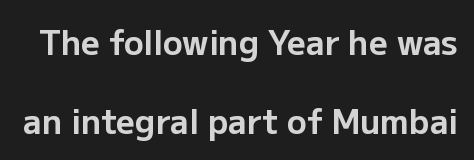
{"serif": "no", "italic": "no", "bold": "yes", "weight": "bold", "width": "normal", "stroke_contrast": "low", "x_height": "medium", "monospaced": "no", "underline": "no", "line_spacing": "loose", "line_spacing_ratio": 2.39, "letter_spacing": "normal", "letter_spacing_em": 0.0, "glyph_px": 33}
